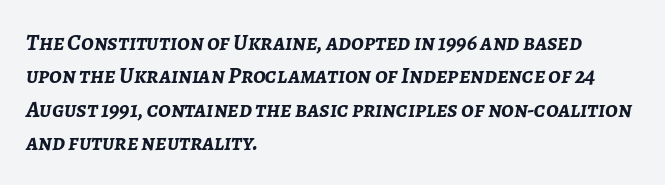
Q: Is the text bold? A: Yes.
Q: Is the text italic (slanted)? A: Yes, it leans right by about 7 degrees.
Q: Is the text underlined? A: No.
Q: How is the paragraph aligned? A: Left-aligned.
Q: Is the spacing between letters normal or unusually wide? A: Normal.
Q: Is the spacing between lines tight, normal or loose? A: Normal.
